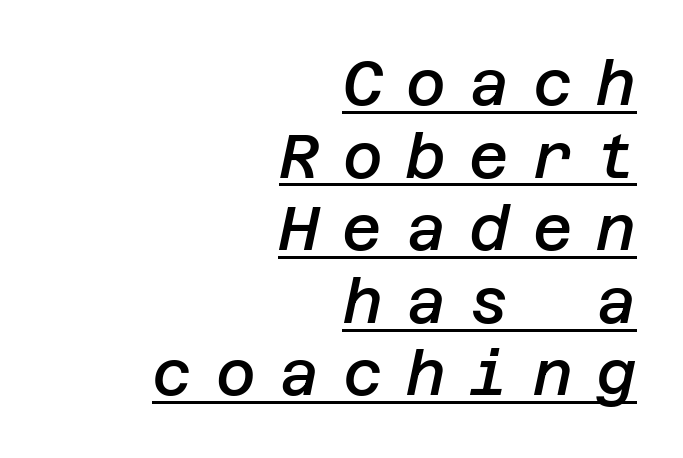
The image shows 61 px semibold type, italic (leaning right); set right-aligned, line spacing 1.19x, unusually wide letter spacing (+0.39 em), underlined; low stroke contrast and a large x-height.
